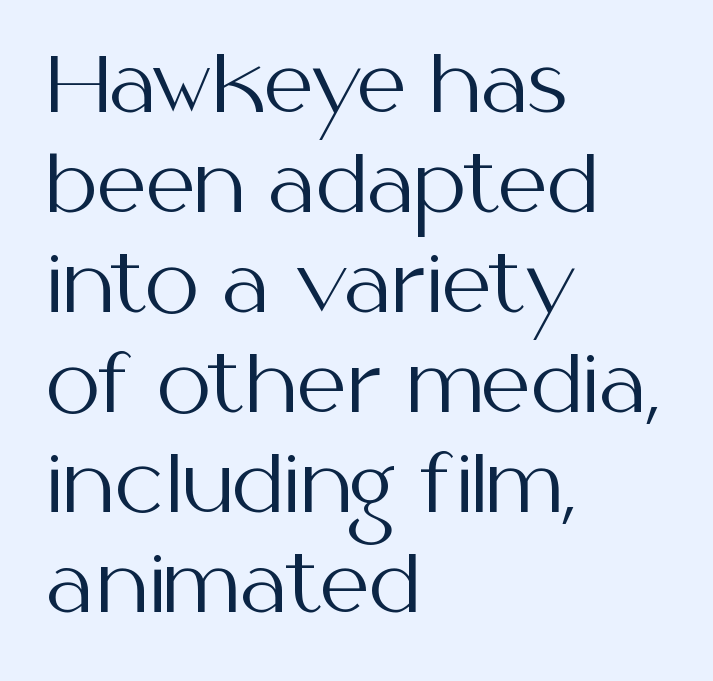
Line starts are locked; line ends wander. The space directly below the letters is spotless. Normally led — the rows are evenly, conventionally spaced. No letter is thick-stroked: the sample isn't bold.
